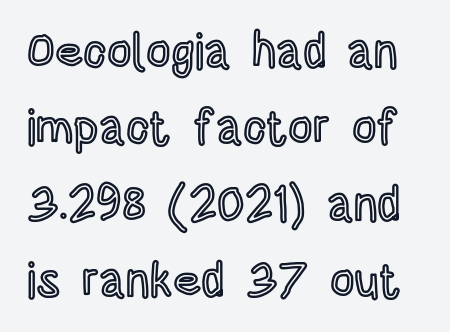
The image shows 48 px condensed type, upright; set normal line spacing (1.59x), normal letter spacing, not underlined; a large x-height.
